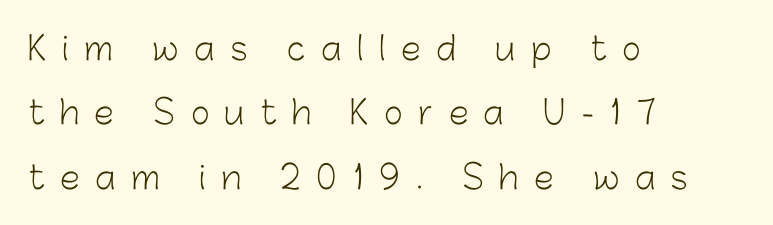
The image shows 32 px light sans-serif type, upright; set left-aligned, loose line spacing (2.01x), unusually wide letter spacing (+0.49 em), not underlined; low stroke contrast and a medium x-height.
